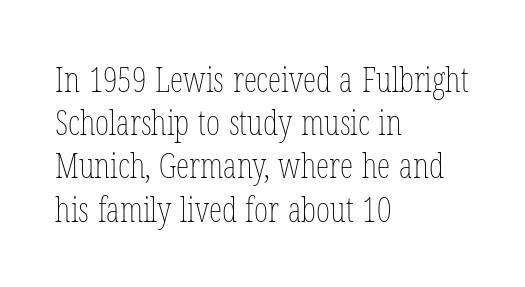
{"italic": "no", "bold": "no", "weight": "thin", "width": "condensed", "stroke_contrast": "low", "x_height": "medium", "monospaced": "no", "underline": "no", "align": "left", "line_spacing": "normal", "line_spacing_ratio": 1.27, "letter_spacing": "normal", "letter_spacing_em": 0.0, "glyph_px": 34}
